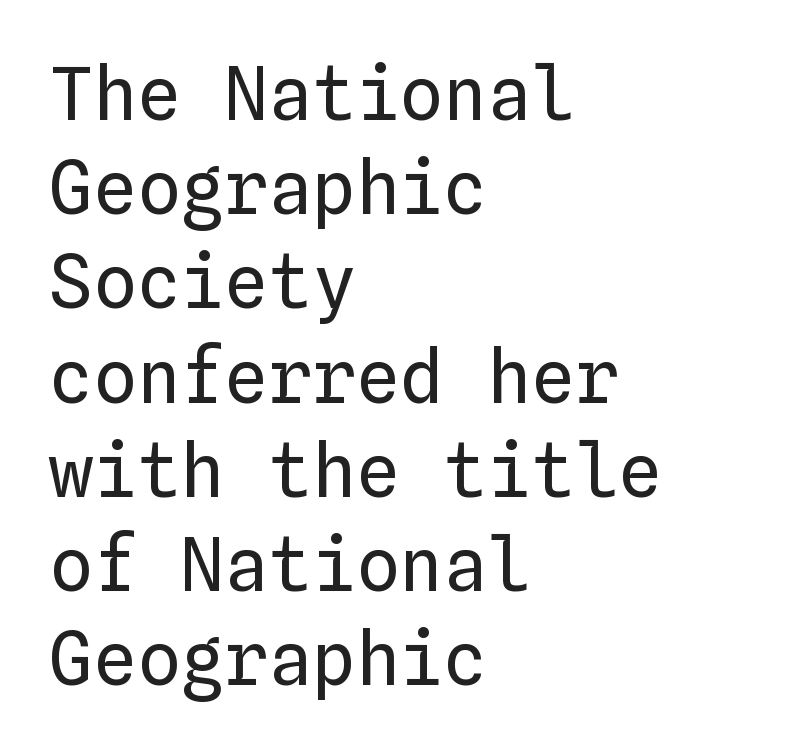
Q: Is the text bold? A: No.
Q: Is the text italic (slanted)? A: No, it is upright.
Q: Is the text underlined? A: No.
Q: How is the paragraph aligned? A: Left-aligned.
Q: Is the spacing between letters normal or unusually wide? A: Normal.
Q: Is the spacing between lines tight, normal or loose? A: Normal.
Q: Width (condensed, normal, or wide)? A: Normal.
Q: Stroke contrast? A: Low.
Q: x-height? A: Medium.
Q: Monospaced? A: Yes.
